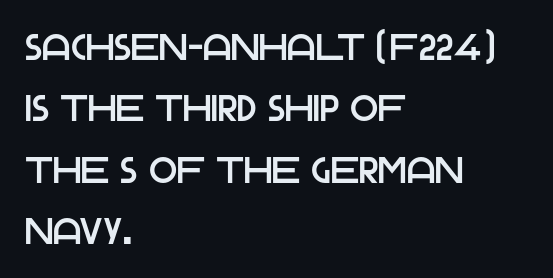
The image shows 37 px sans-serif type, upright; set left-aligned, normal line spacing (1.66x), normal letter spacing, not underlined; low stroke contrast and a large x-height.
